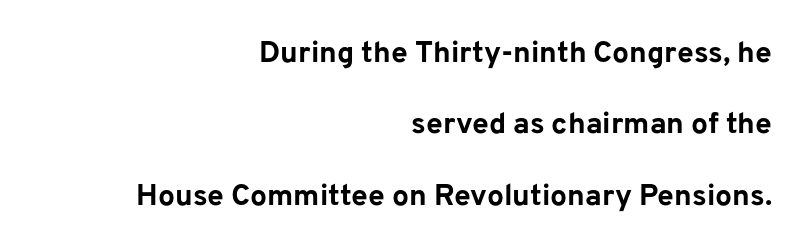
Q: Is the text bold? A: Yes.
Q: Is the text italic (slanted)? A: No, it is upright.
Q: Is the typeface a serif or a sans-serif typeface? A: Sans-serif.
Q: Is the text underlined? A: No.
Q: How is the paragraph aligned? A: Right-aligned.
Q: Is the spacing between letters normal or unusually wide? A: Normal.
Q: Is the spacing between lines tight, normal or loose? A: Loose.
Q: Width (condensed, normal, or wide)? A: Normal.
Q: Stroke contrast? A: Low.
Q: x-height? A: Medium.
Q: Monospaced? A: No.
